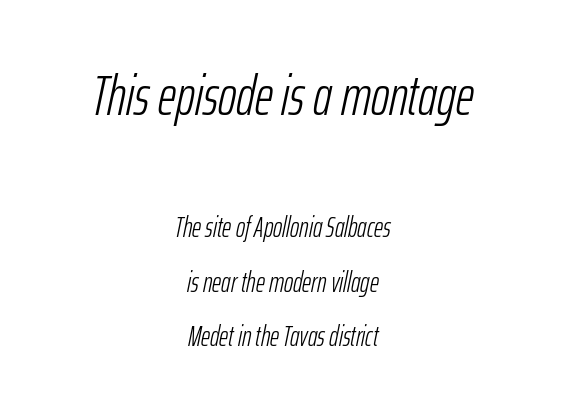
The image shows 56 px light, condensed type, italic (leaning right); set centered, loose line spacing (1.95x), normal letter spacing, not underlined; the first (top) block is 2.0x larger; low stroke contrast and a medium x-height.
